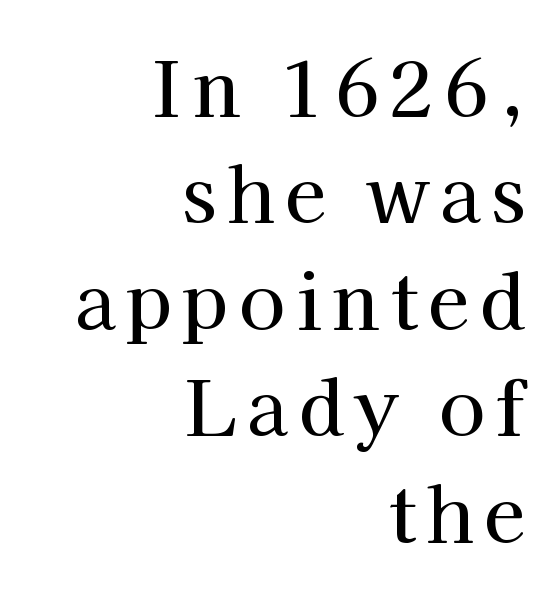
This sample keeps an unexceptional amount of space between lines. Honestly, there is no underline to notice here at all. Compared with a flush-left layout, this one pins lines to the opposite, right side. Note the varied advance widths — an 'i' is clearly narrower than an 'm'.
